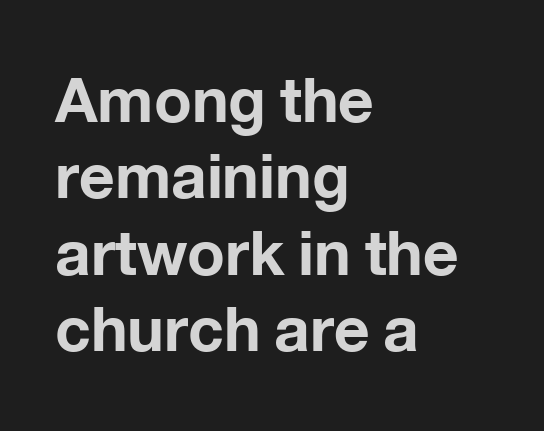
{"serif": "no", "italic": "no", "bold": "yes", "weight": "bold", "width": "normal", "stroke_contrast": "low", "x_height": "medium", "monospaced": "no", "underline": "no", "align": "left", "line_spacing_ratio": 1.23, "letter_spacing": "normal", "letter_spacing_em": 0.0, "glyph_px": 62}
